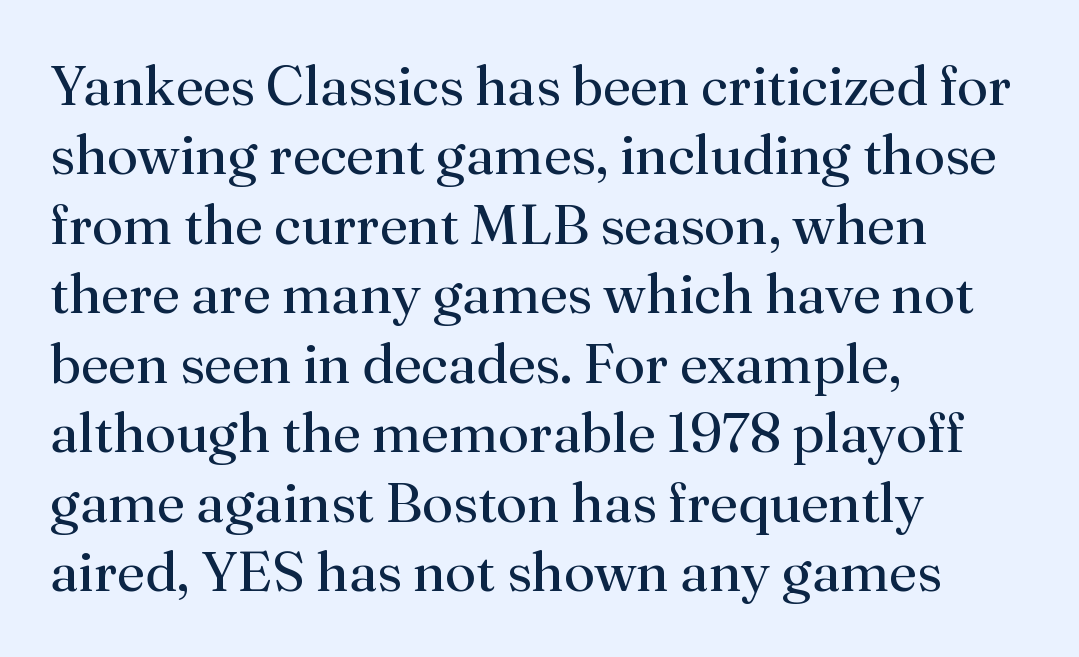
The image shows 56 px regular-weight serif type, upright; set left-aligned, line spacing 1.24x, normal letter spacing, not underlined; medium stroke contrast and a small x-height.
